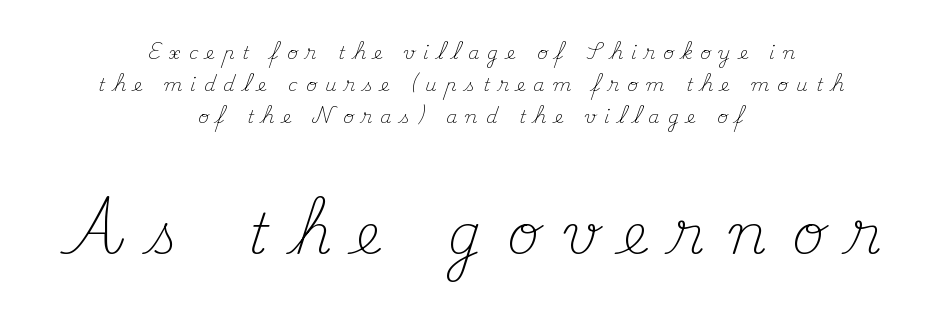
{"serif": "yes", "bold": "no", "weight": "light", "width": "normal", "stroke_contrast": "medium", "x_height": "small", "monospaced": "no", "underline": "no", "align": "center", "line_spacing_ratio": 1.79, "letter_spacing": "wide", "letter_spacing_em": 0.46, "larger_block": "second", "size_ratio": 3.06, "glyph_px": 55}
